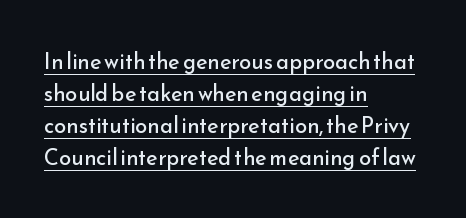
{"italic": "no", "bold": "no", "underline": "yes", "align": "left", "line_spacing": "normal", "line_spacing_ratio": 1.45, "letter_spacing": "normal", "letter_spacing_em": 0.0, "glyph_px": 22}
